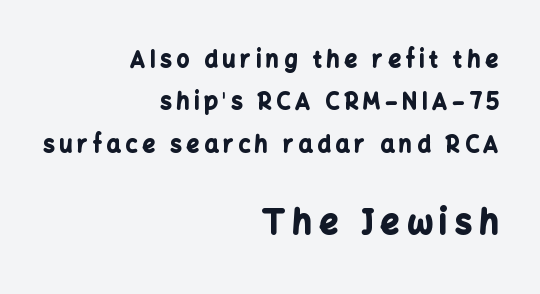
Q: Is the text bold? A: Yes.
Q: Is the text italic (slanted)? A: No, it is upright.
Q: Is the typeface a serif or a sans-serif typeface? A: Sans-serif.
Q: Is the text underlined? A: No.
Q: How is the paragraph aligned? A: Right-aligned.
Q: Is the spacing between letters normal or unusually wide? A: Unusually wide.
Q: Is the spacing between lines tight, normal or loose? A: Loose.
Q: Which block of text is set in a larger size, the first (top) or the second (bottom)? A: The second (bottom) one.
Q: Width (condensed, normal, or wide)? A: Normal.
Q: Stroke contrast? A: Low.
Q: x-height? A: Medium.
Q: Monospaced? A: No.
